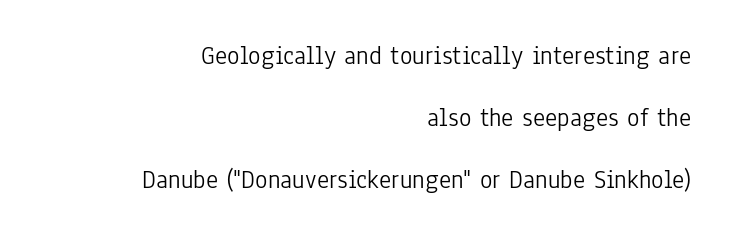
{"italic": "no", "bold": "no", "underline": "no", "align": "right", "line_spacing": "loose", "line_spacing_ratio": 2.39, "letter_spacing": "normal", "letter_spacing_em": 0.0, "glyph_px": 26}
